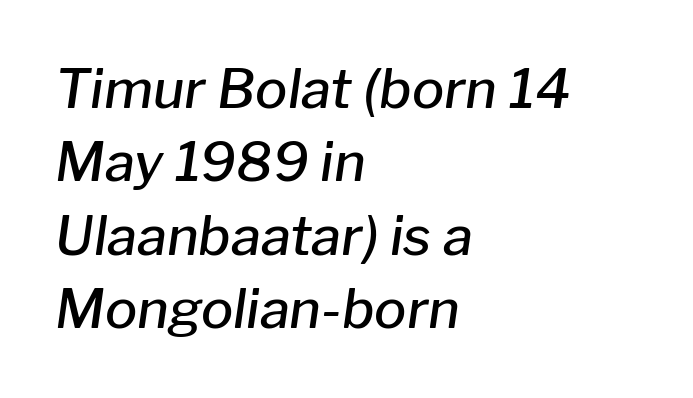
The image shows 54 px semibold type, italic (leaning right); set left-aligned, normal line spacing (1.36x), normal letter spacing, not underlined; low stroke contrast and a medium x-height.
